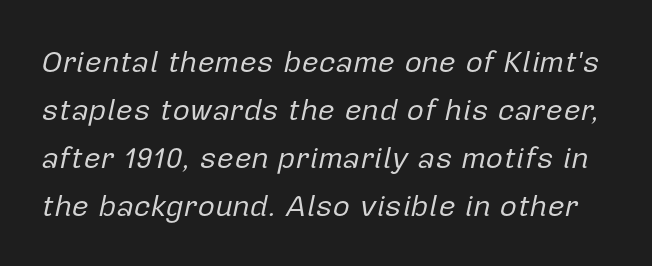
The image shows 30 px regular-weight type, italic (leaning right); set normal line spacing (1.6x), normal letter spacing, not underlined; low stroke contrast and a medium x-height.
